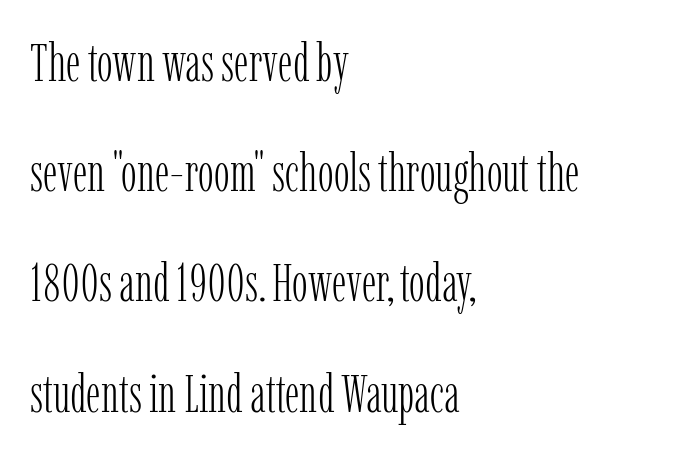
The image shows 53 px light, condensed serif type, upright; set left-aligned, loose line spacing (2.08x), normal letter spacing, not underlined; low stroke contrast and a medium x-height.
